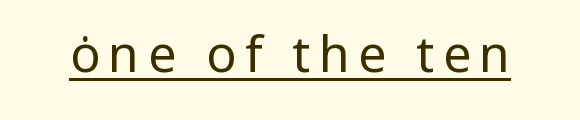
The image shows 50 px regular-weight sans-serif type, upright; set underlined; low stroke contrast and a medium x-height.
